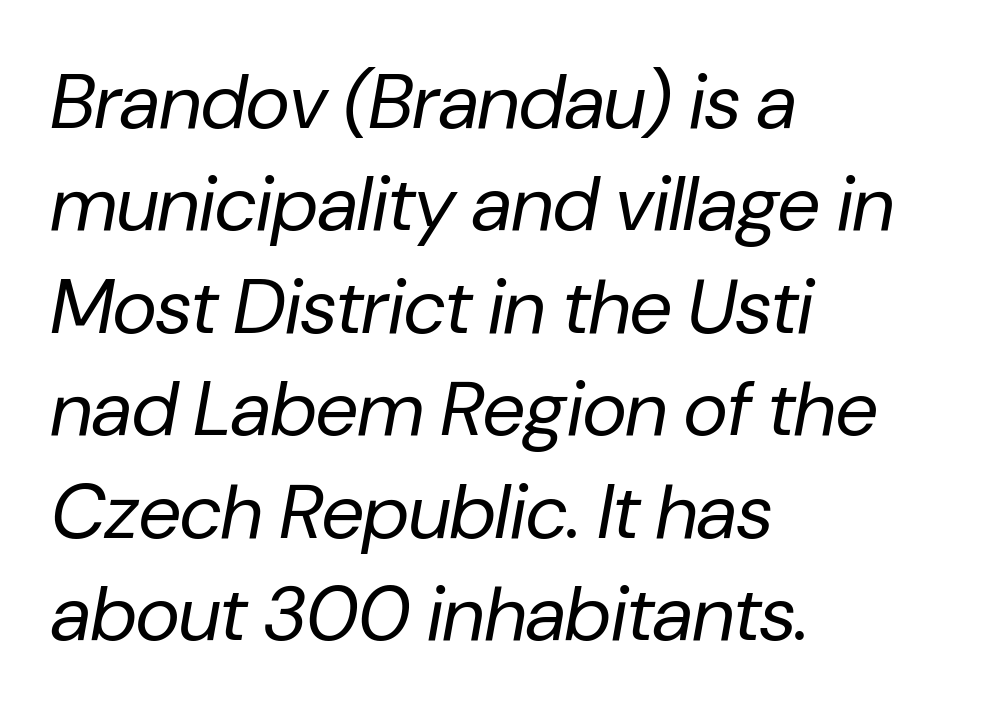
The font is comparable to plain body text, perhaps lighter. Honestly, the row spacing looks completely unremarkable. The text carries the slant typical of an italic or oblique font. The rendering anchors every line to the left-hand side.
